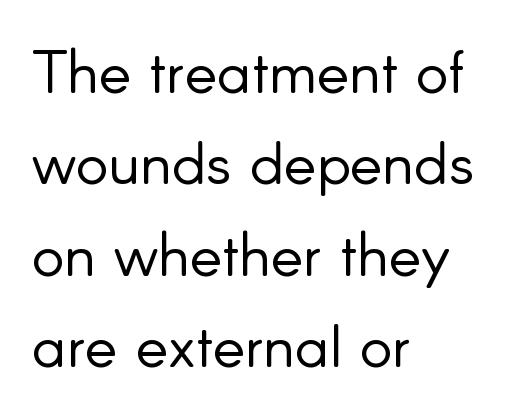
{"serif": "no", "italic": "no", "bold": "no", "weight": "light", "width": "normal", "stroke_contrast": "low", "x_height": "small", "monospaced": "no", "underline": "no", "align": "left", "line_spacing": "normal", "line_spacing_ratio": 1.5, "letter_spacing": "normal", "letter_spacing_em": 0.0, "glyph_px": 61}
